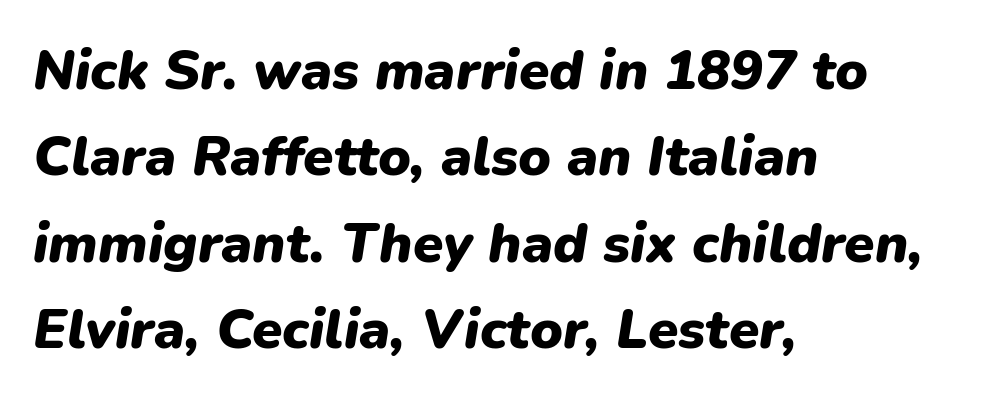
Its strokes are broad and dark, the hallmark of bold type. This sample uses an oblique cut, with every glyph tilted off the vertical. This rendering leaves character spacing at its baseline value. The zone under the glyphs is completely vacant.
